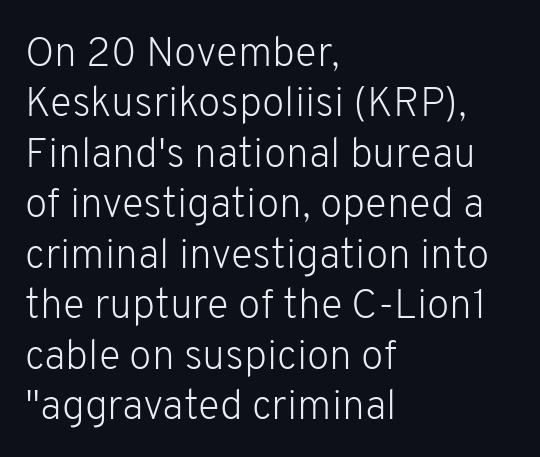
The image shows 41 px light sans-serif type, upright; set left-aligned, line spacing 1.23x, normal letter spacing, not underlined; low stroke contrast and a medium x-height.
